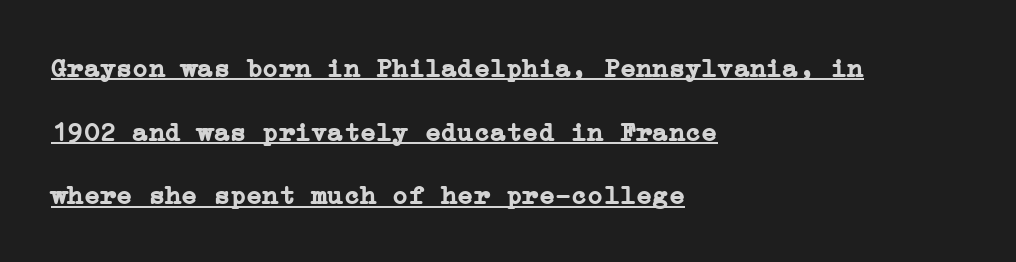
Q: Is the text bold? A: Yes.
Q: Is the text italic (slanted)? A: No, it is upright.
Q: Is the text underlined? A: Yes.
Q: How is the paragraph aligned? A: Left-aligned.
Q: Is the spacing between letters normal or unusually wide? A: Normal.
Q: Is the spacing between lines tight, normal or loose? A: Loose.
